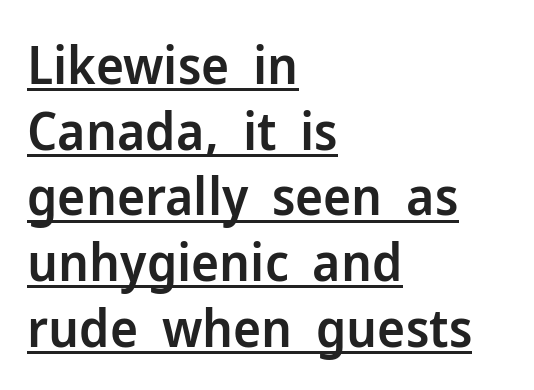
The image shows 53 px semibold sans-serif type, upright; set left-aligned, line spacing 1.24x, normal letter spacing, underlined; low stroke contrast and a medium x-height.
